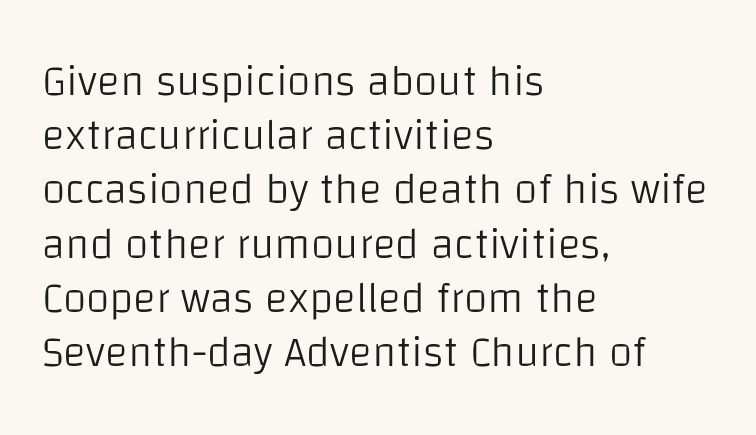
The image shows 43 px light sans-serif type, upright; set left-aligned, normal line spacing (1.26x), normal letter spacing, not underlined; low stroke contrast and a large x-height.
